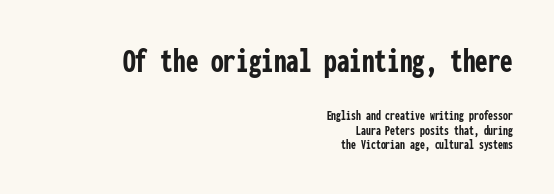
{"serif": "no", "italic": "no", "bold": "yes", "weight": "semibold", "width": "condensed", "stroke_contrast": "low", "x_height": "medium", "monospaced": "yes", "underline": "no", "align": "right", "line_spacing": "tight", "line_spacing_ratio": 1.04, "letter_spacing": "normal", "letter_spacing_em": 0.0, "larger_block": "first", "size_ratio": 2.57, "glyph_px": 36}
